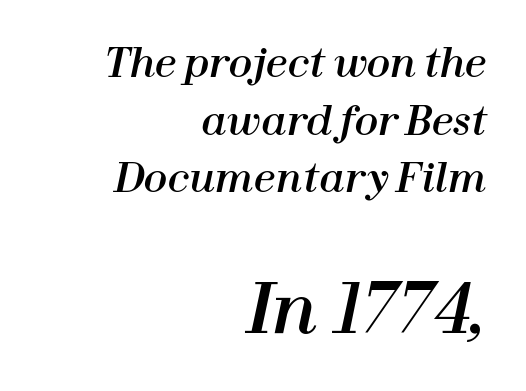
The image shows 68 px text type, italic (leaning right); set right-aligned, normal line spacing (1.48x), normal letter spacing, not underlined; the second (bottom) block is 1.74x larger; high stroke contrast and a medium x-height.
